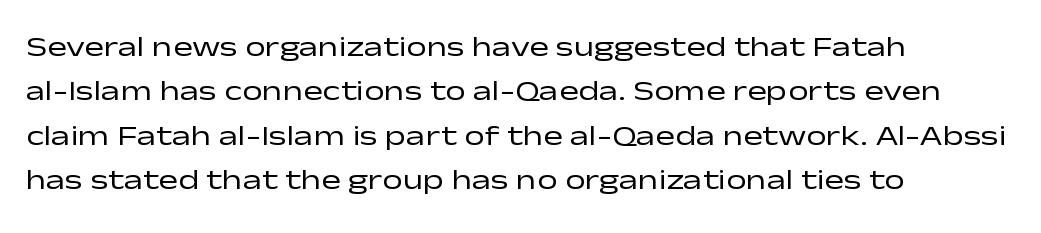
A typesetter would call this zero additional tracking. How would I describe the line gaps? Plain and ordinary. To sum up the face: it is a sans, with no serifs. Each letter keeps its own natural width here, so spacing adapts to shape.
